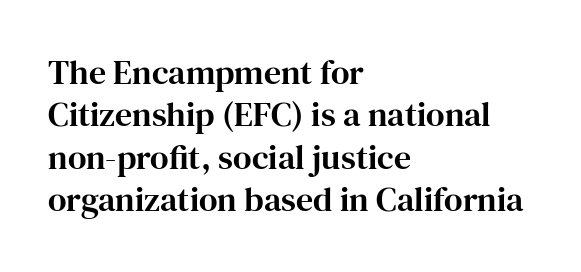
The image shows 34 px serif type, upright; set left-aligned, normal line spacing (1.25x), normal letter spacing, not underlined; high stroke contrast and a medium x-height.
